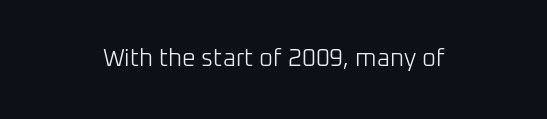
Only glyphs here, with clear space below each row. Notice how the stems are strictly vertical — no italics here. Between one letter and the next there's only the usual sliver of space. Is this a heavy cut? Hardly; it is regular or lighter.
